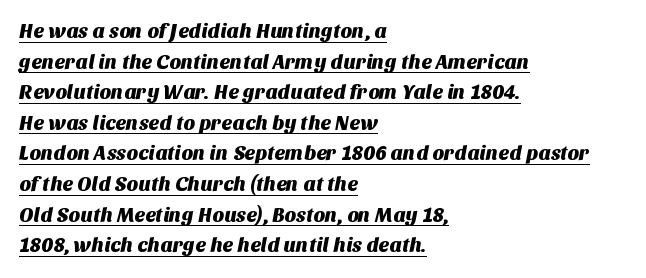
Q: Is the text underlined? A: Yes.
Q: How is the paragraph aligned? A: Left-aligned.
Q: Is the spacing between letters normal or unusually wide? A: Normal.
Q: Is the spacing between lines tight, normal or loose? A: Normal.
